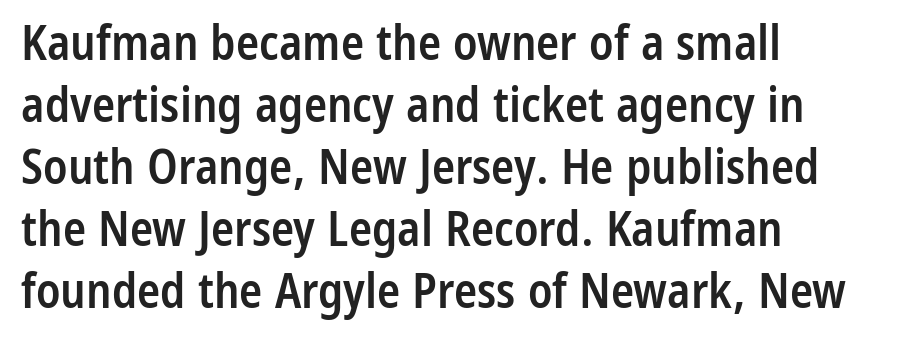
The strip under each line holds only bare page. This sample uses an upright cut, with every glyph sitting square on the baseline. The face used here is a sans, in the tradition of grotesques and geometrics. The gaps between neighbouring characters are ordinary and unremarkable. The line-height multiplier appears to be the usual default. If you drew a ruler down the left edge, every line would touch it.
